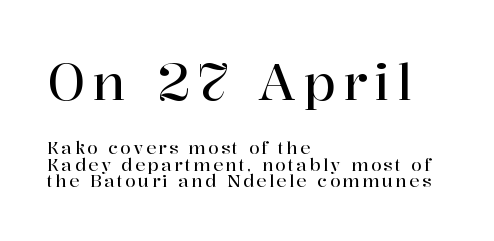
The image shows 50 px serif type, upright; set left-aligned, tight line spacing (0.98x), not underlined; the first (top) block is 2.94x larger; high stroke contrast and a medium x-height.
